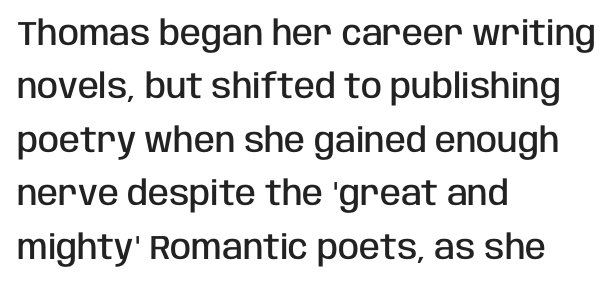
The image shows 34 px semibold, condensed sans-serif type, upright; set left-aligned, normal line spacing (1.57x), normal letter spacing, not underlined; low stroke contrast and a large x-height.
